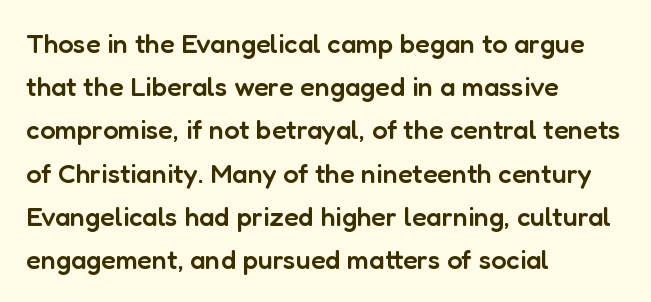
The image shows 27 px text type, upright; set left-aligned, normal line spacing (1.6x), normal letter spacing, not underlined.
